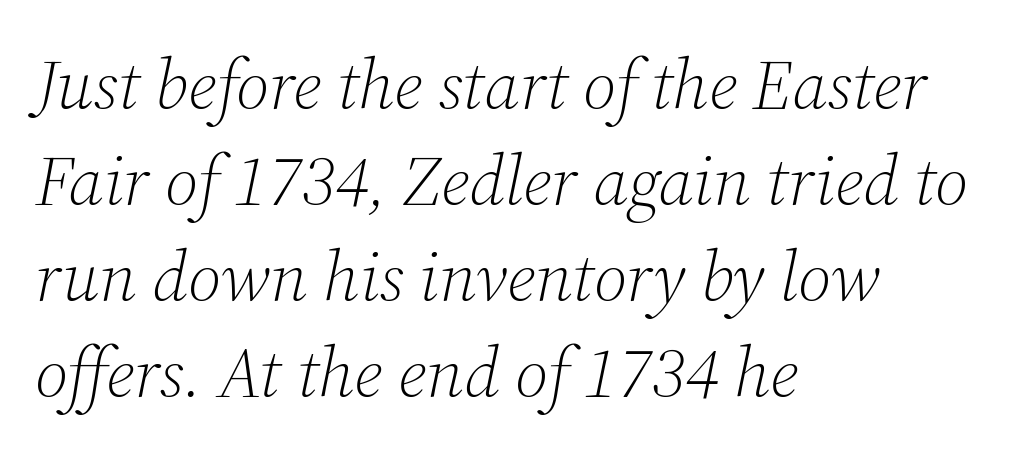
The image shows 71 px light serif type, italic (leaning right); set left-aligned, normal line spacing (1.35x), normal letter spacing, not underlined; medium stroke contrast and a medium x-height.
